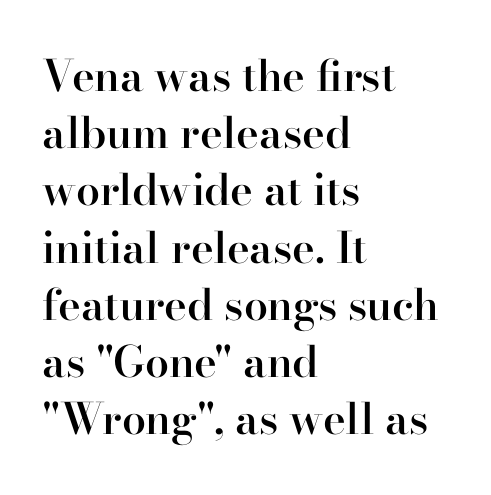
Its strokes are somewhat broadened, the hallmark of semibold type. Here the designer chose a conventional face with non-uniform glyph widths. Yep, those are serifs on the letters. Check the space under the baseline: it is left empty.
